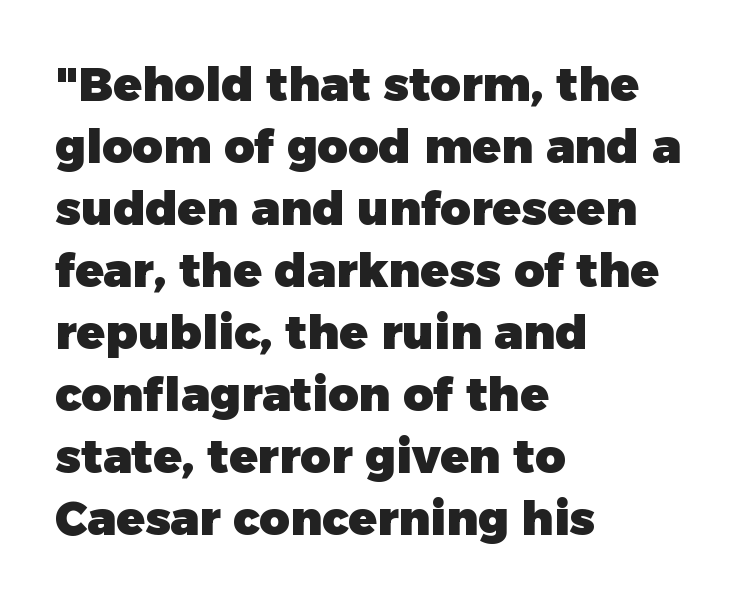
The image shows 47 px heavy sans-serif type, upright; set left-aligned, normal line spacing (1.32x), normal letter spacing, not underlined; low stroke contrast and a medium x-height.
